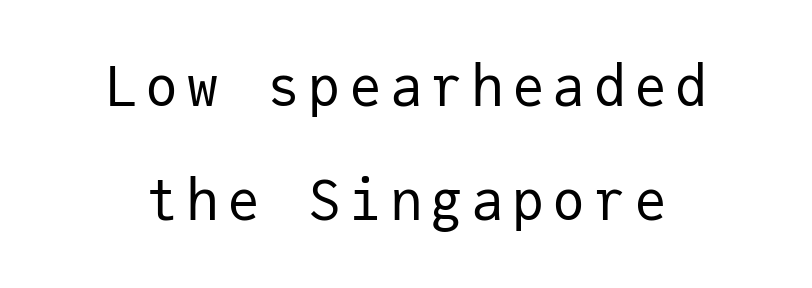
Monospaced: the letters line up in strict vertical columns. The line-height multiplier appears high, well above default. The lettering holds an erect, upright posture throughout. Descenders are the only things crossing below the line.
